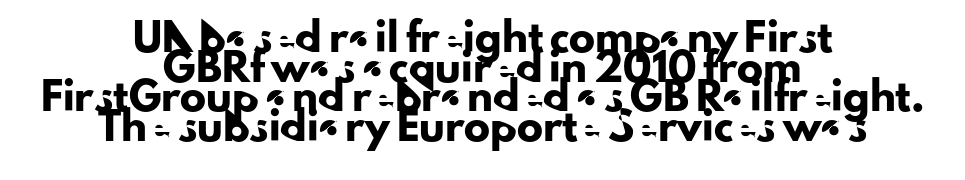
The image shows 26 px text type, upright; set centered, tight line spacing (1.14x), normal letter spacing, not underlined.
